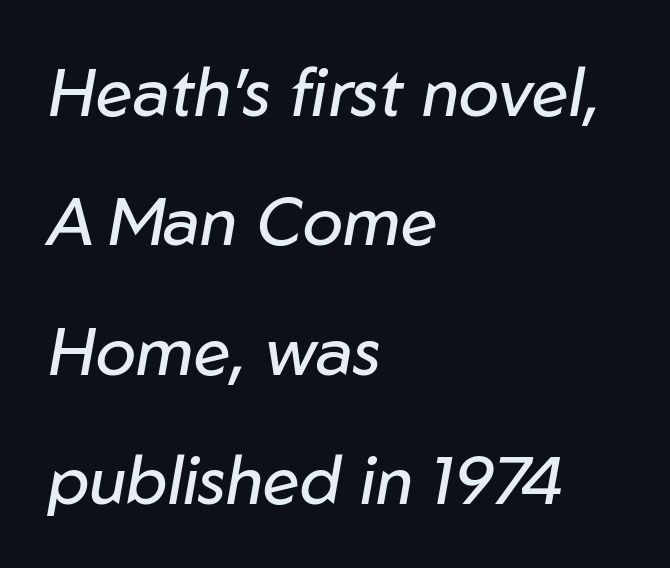
The image shows 67 px regular-weight type, italic (leaning right); set left-aligned, loose line spacing (1.93x), normal letter spacing, not underlined; low stroke contrast and a medium x-height.
